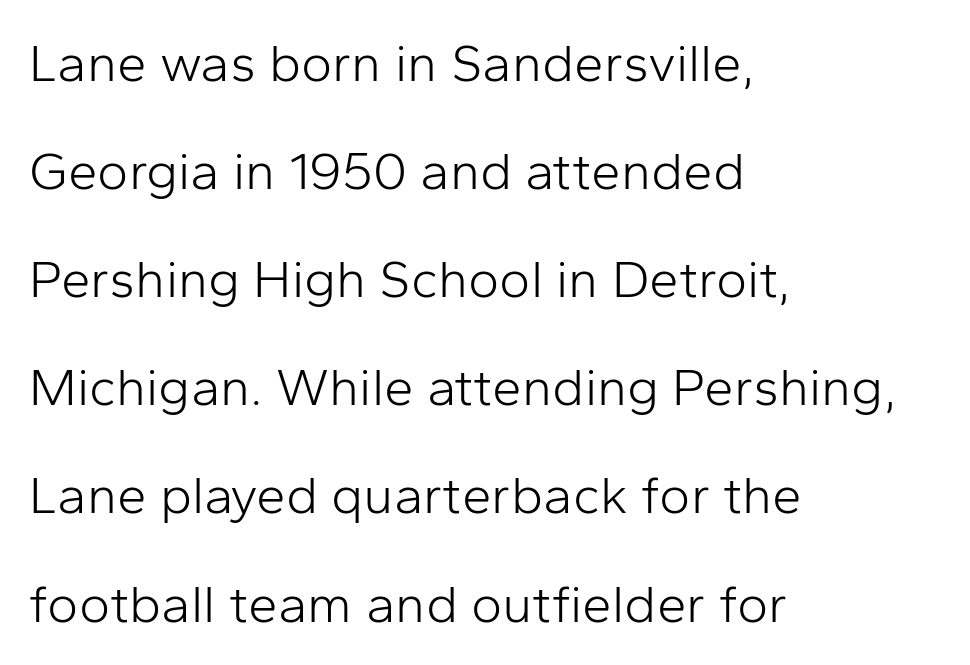
{"serif": "no", "italic": "no", "bold": "no", "weight": "light", "width": "normal", "stroke_contrast": "low", "x_height": "medium", "monospaced": "no", "underline": "no", "align": "left", "line_spacing": "loose", "line_spacing_ratio": 2.04, "letter_spacing": "normal", "letter_spacing_em": 0.0, "glyph_px": 53}
